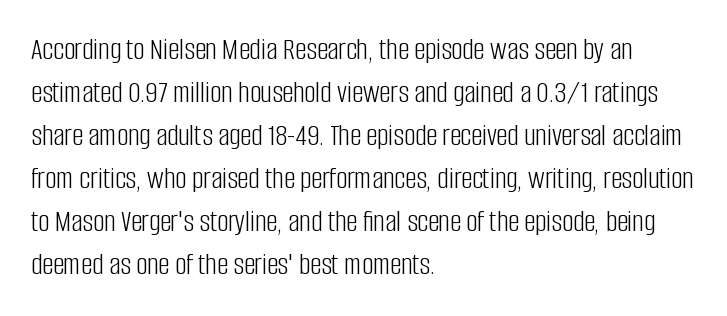
{"serif": "no", "italic": "no", "bold": "no", "weight": "light", "width": "condensed", "stroke_contrast": "low", "x_height": "large", "monospaced": "no", "underline": "no", "align": "left", "line_spacing": "normal", "line_spacing_ratio": 1.39, "letter_spacing": "normal", "letter_spacing_em": 0.0, "glyph_px": 31}
